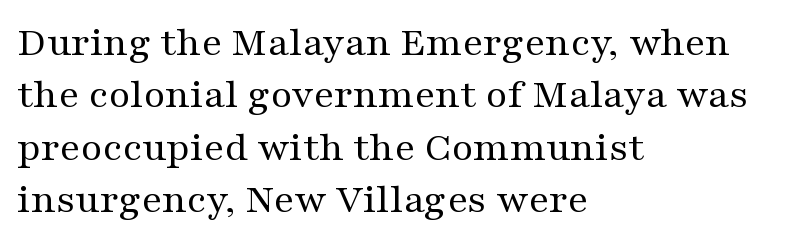
A typesetter would call this proportional, since set widths differ per character. Bold? No — there's no thickening of the strokes. The rows are spaced the way most documents space them. Type style note: has serifs. Quick note: underline off. A classic flush-left, rag-right setting is used for this passage.
